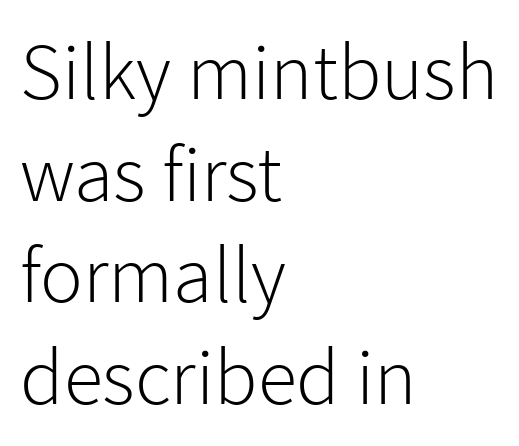
{"serif": "no", "italic": "no", "bold": "no", "weight": "light", "width": "normal", "stroke_contrast": "low", "x_height": "medium", "monospaced": "no", "underline": "no", "align": "left", "line_spacing": "normal", "line_spacing_ratio": 1.27, "letter_spacing": "normal", "letter_spacing_em": 0.0, "glyph_px": 80}
